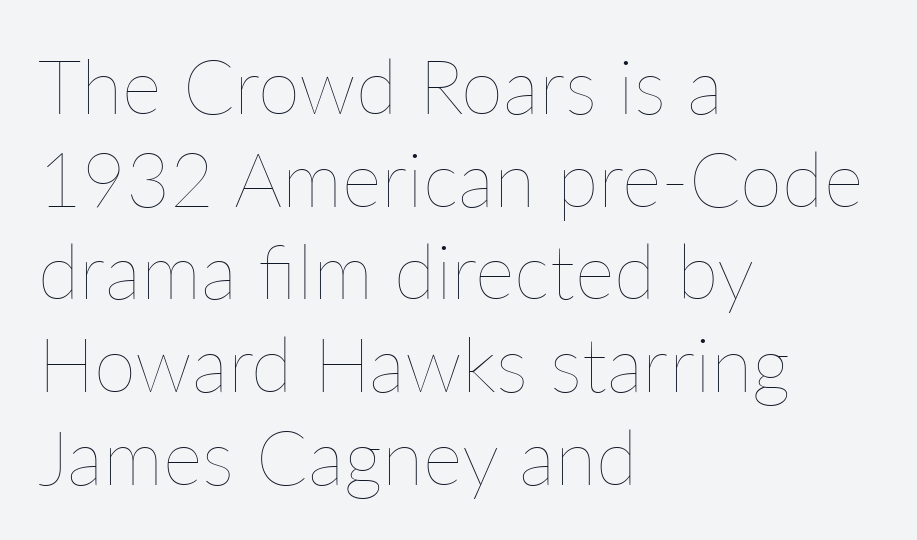
The image shows 76 px thin type, upright; set left-aligned, line spacing 1.22x, normal letter spacing, not underlined; low stroke contrast and a medium x-height.
